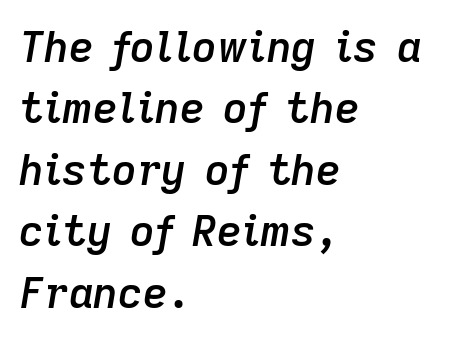
Horizontal bands of white between lines are of average thickness. Caption: semibold face, moderately heavy strokes. Does extra space separate the letters? No, they use regular spacing. Character widths vary here, with narrow letters taking less room than wide ones. The setting favours the left margin, as ordinary paragraphs usually do. Italic: yes, the glyphs are oblique.
